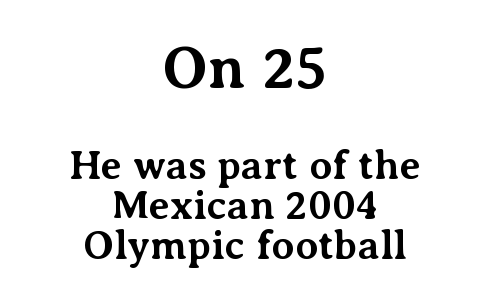
Do the letters lean? They stand straight. The designer gave the opening block more size than the closing block. Descender tails drop into unmarked territory. The characters display serif detailing at their extremities. Looks like regular typesetting: each glyph gets only the width it needs. Interline gaps are noticeably narrow in this sample.
